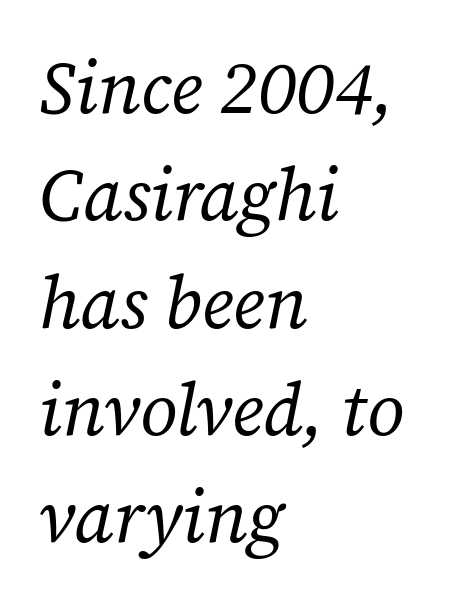
Character widths vary here, with narrow letters taking less room than wide ones. The characters display serif detailing at their extremities. The space directly below the letters is spotless. The letterforms sit at book weight or below. A typesetter would call this zero additional tracking. Teacher's note: observe the even left margin — that is flush-left alignment.
